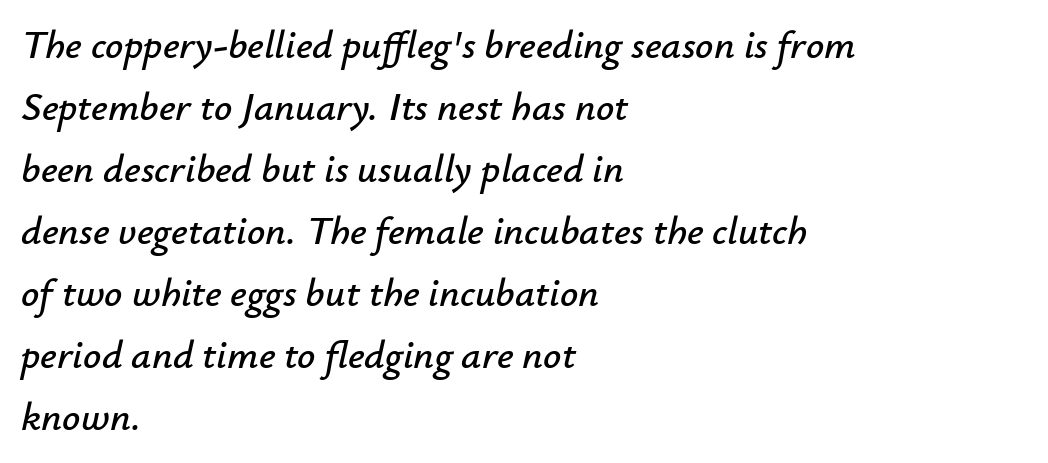
The image shows 40 px text type, italic (leaning right); set left-aligned, normal line spacing (1.55x), normal letter spacing, not underlined; low stroke contrast and a small x-height.
